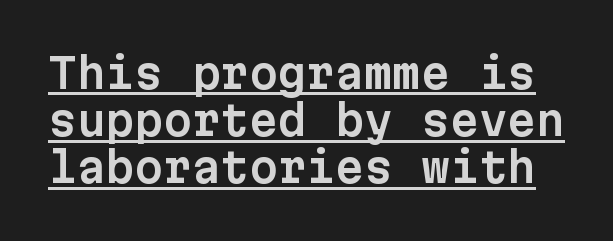
The letters sit at their default tracking, neither squeezed nor spread. The type family on display is of the sans-serif kind. Summary of vertical rhythm: compact, with narrow interline spacing. This is underlined copy, the kind a proofreader might mark for attention. Note the uniform advance width — an 'i' takes as much space as an 'm'. The lettering stays uniformly vertical, giving the passage a roman look.
